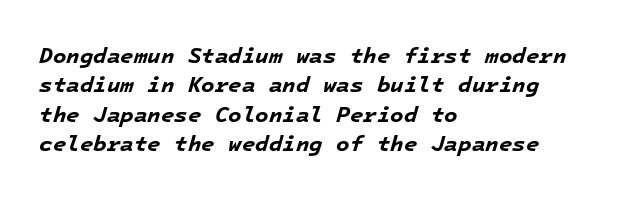
The image shows 22 px bold type, italic (leaning right); set left-aligned, normal line spacing (1.33x), normal letter spacing, not underlined.
